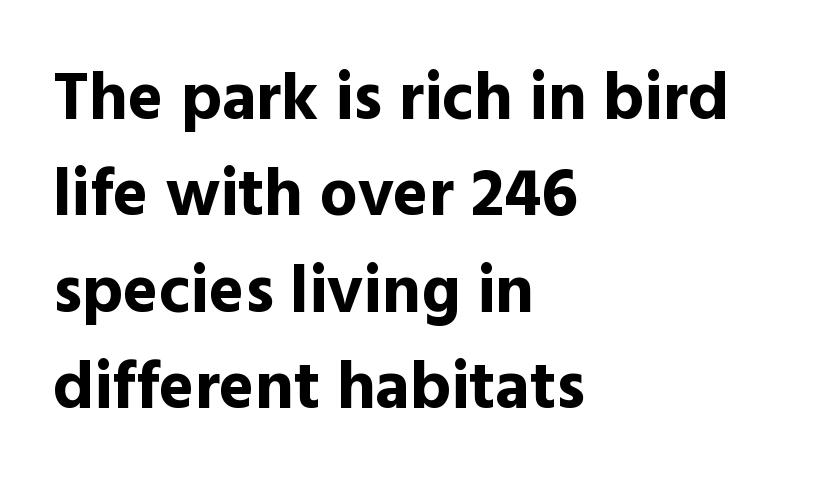
Q: Is the text bold? A: Yes.
Q: Is the text italic (slanted)? A: No, it is upright.
Q: Is the typeface a serif or a sans-serif typeface? A: Sans-serif.
Q: Is the text underlined? A: No.
Q: How is the paragraph aligned? A: Left-aligned.
Q: Is the spacing between letters normal or unusually wide? A: Normal.
Q: Is the spacing between lines tight, normal or loose? A: Normal.
Q: Width (condensed, normal, or wide)? A: Normal.
Q: x-height? A: Medium.
Q: Monospaced? A: No.
